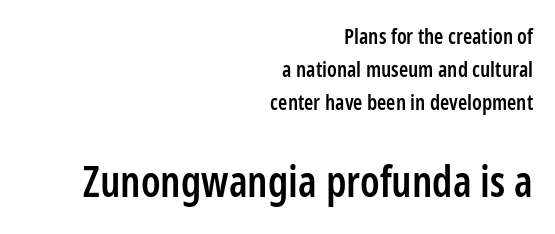
Reading down the column, the eye jumps a familiar distance to each next line. Compared with a flush-left layout, this one pins lines to the opposite, right side. The face used here is rendered with its standard letterfit. Do the characters align in a grid? No, the font is proportional.
